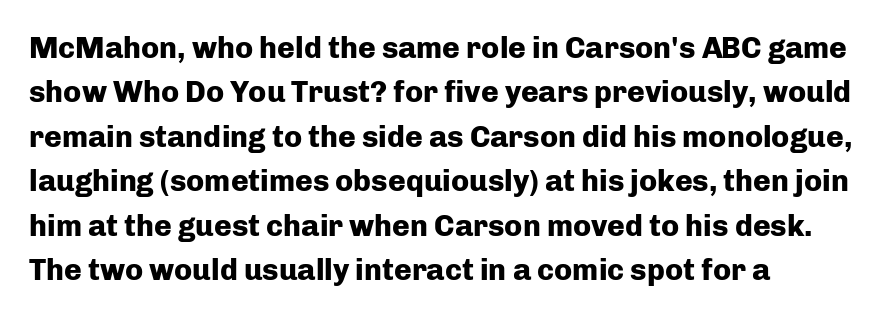
The letters are bold, with thick, heavy strokes. The passage is arranged the way most books set body copy — flush left. No extra tracking has been applied to these lines. This is sans-serif lettering, the kind often seen on screens and signage.
